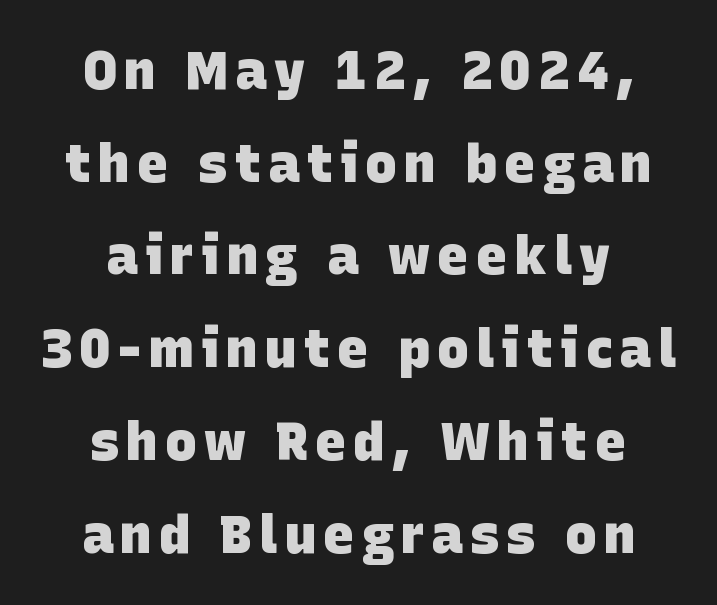
{"serif": "no", "bold": "yes", "weight": "heavy", "width": "normal", "stroke_contrast": "low", "x_height": "large", "monospaced": "no", "underline": "no", "align": "center", "line_spacing_ratio": 1.75, "glyph_px": 53}
